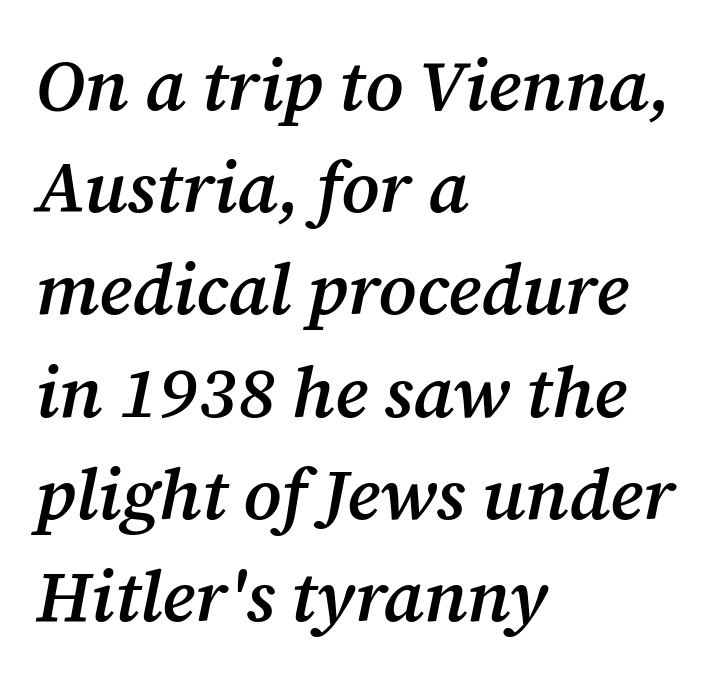
Q: Is the text bold? A: Semi-bold.
Q: Is the text italic (slanted)? A: Yes, it leans right by about 12 degrees.
Q: Is the typeface a serif or a sans-serif typeface? A: Serif.
Q: Is the text underlined? A: No.
Q: How is the paragraph aligned? A: Left-aligned.
Q: Is the spacing between letters normal or unusually wide? A: Normal.
Q: Is the spacing between lines tight, normal or loose? A: Normal.
Q: Width (condensed, normal, or wide)? A: Normal.
Q: Stroke contrast? A: Medium.
Q: x-height? A: Medium.
Q: Monospaced? A: No.
